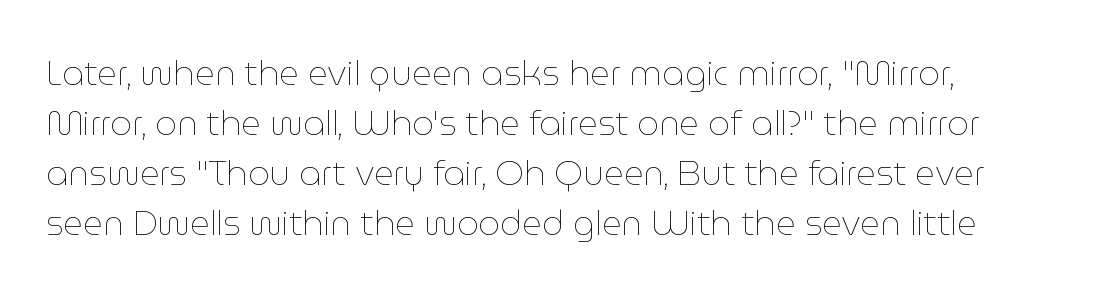
{"italic": "no", "bold": "no", "weight": "thin", "width": "normal", "stroke_contrast": "low", "x_height": "medium", "monospaced": "no", "underline": "no", "line_spacing": "normal", "line_spacing_ratio": 1.47, "letter_spacing": "normal", "letter_spacing_em": 0.0, "glyph_px": 34}
